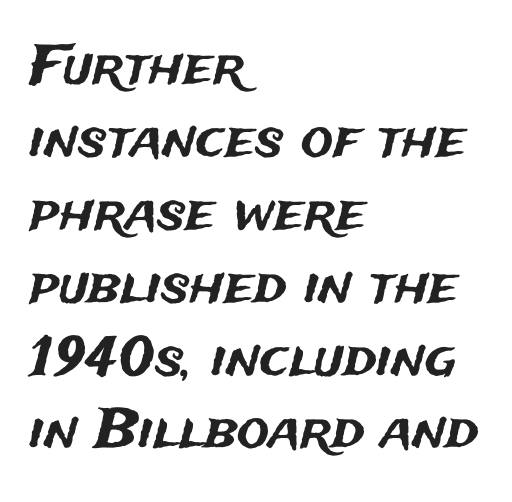
{"serif": "no", "width": "normal", "stroke_contrast": "medium", "x_height": "medium", "monospaced": "no", "underline": "no", "align": "left", "line_spacing": "normal", "line_spacing_ratio": 1.35, "letter_spacing": "normal", "letter_spacing_em": 0.0, "glyph_px": 54}
